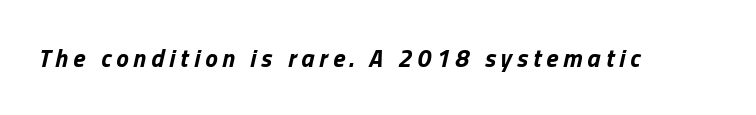
Q: Is the text bold? A: Yes.
Q: Is the text italic (slanted)? A: Yes, it leans right by about 13 degrees.
Q: Is the text underlined? A: No.
Q: Is the spacing between letters normal or unusually wide? A: Unusually wide.
